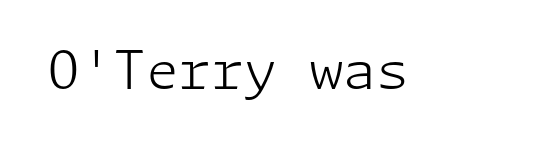
{"serif": "no", "italic": "no", "bold": "no", "weight": "light", "width": "normal", "stroke_contrast": "low", "x_height": "medium", "underline": "no", "letter_spacing": "normal", "letter_spacing_em": 0.0, "glyph_px": 53}
